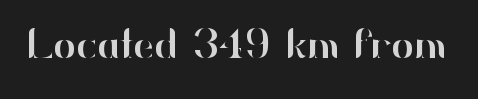
{"serif": "no", "italic": "no", "width": "normal", "stroke_contrast": "high", "x_height": "small", "monospaced": "no", "underline": "no", "letter_spacing": "normal", "letter_spacing_em": 0.0, "glyph_px": 42}
